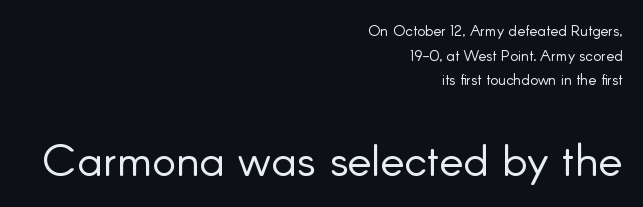
Q: Is the text bold? A: No.
Q: Is the text italic (slanted)? A: No, it is upright.
Q: Is the typeface a serif or a sans-serif typeface? A: Sans-serif.
Q: Is the text underlined? A: No.
Q: How is the paragraph aligned? A: Right-aligned.
Q: Is the spacing between letters normal or unusually wide? A: Normal.
Q: Is the spacing between lines tight, normal or loose? A: Normal.
Q: Which block of text is set in a larger size, the first (top) or the second (bottom)? A: The second (bottom) one.
Q: Width (condensed, normal, or wide)? A: Normal.
Q: Stroke contrast? A: Low.
Q: x-height? A: Small.
Q: Monospaced? A: No.
